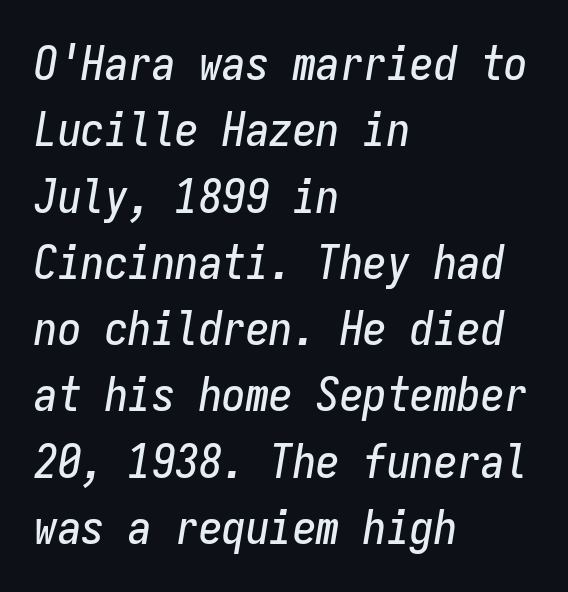
The image shows 47 px condensed type, italic (leaning right), monospaced; set left-aligned, normal line spacing (1.41x), normal letter spacing, not underlined; low stroke contrast and a medium x-height.
